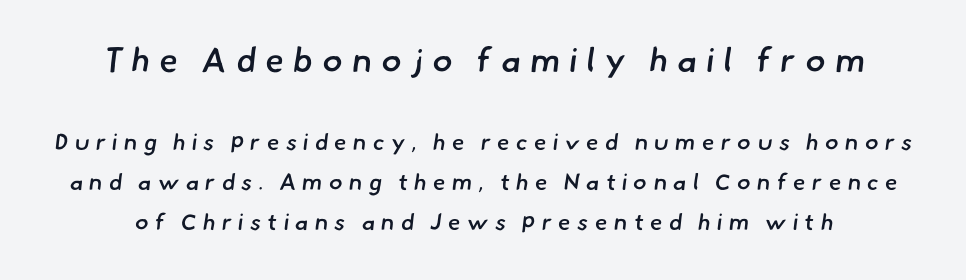
{"serif": "no", "bold": "semi", "weight": "semibold", "width": "normal", "stroke_contrast": "low", "x_height": "small", "monospaced": "no", "underline": "no", "line_spacing_ratio": 1.75, "letter_spacing": "wide", "letter_spacing_em": 0.27, "larger_block": "first", "size_ratio": 1.48, "glyph_px": 34}
